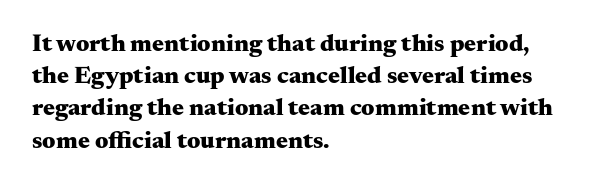
{"italic": "no", "bold": "yes", "underline": "no", "align": "left", "line_spacing": "normal", "line_spacing_ratio": 1.29, "letter_spacing": "normal", "letter_spacing_em": 0.0, "glyph_px": 25}
